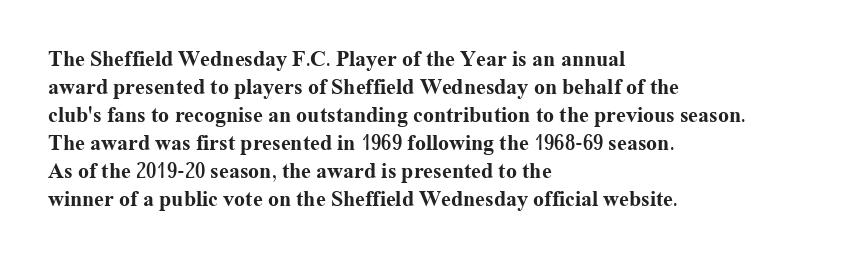
{"italic": "no", "bold": "yes", "underline": "no", "align": "left", "line_spacing": "normal", "line_spacing_ratio": 1.27, "letter_spacing": "normal", "letter_spacing_em": 0.0, "glyph_px": 22}
